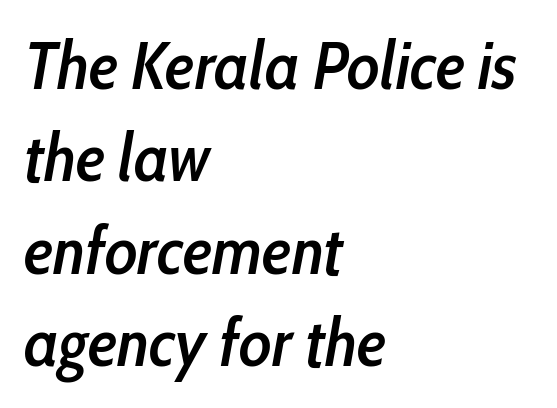
Q: Is the text bold? A: Semi-bold.
Q: Is the text italic (slanted)? A: Yes, it leans right by about 10 degrees.
Q: Is the text underlined? A: No.
Q: How is the paragraph aligned? A: Left-aligned.
Q: Is the spacing between letters normal or unusually wide? A: Normal.
Q: Is the spacing between lines tight, normal or loose? A: Normal.
Q: Width (condensed, normal, or wide)? A: Condensed.
Q: Stroke contrast? A: Low.
Q: x-height? A: Medium.
Q: Monospaced? A: No.
